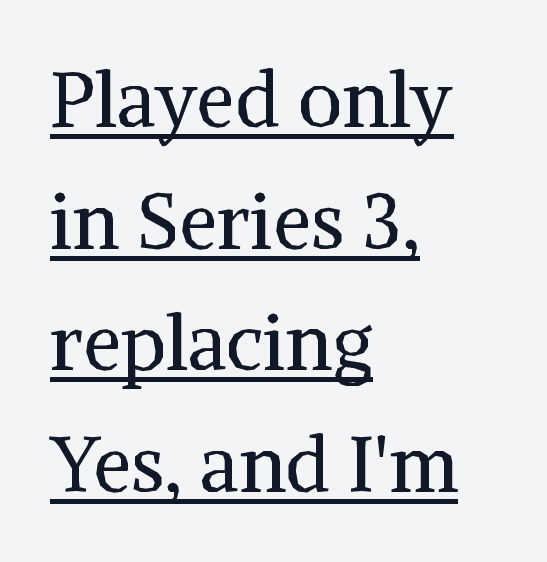
{"serif": "yes", "italic": "no", "bold": "no", "weight": "regular", "width": "normal", "stroke_contrast": "medium", "x_height": "medium", "monospaced": "no", "underline": "yes", "align": "left", "line_spacing": "normal", "line_spacing_ratio": 1.58, "letter_spacing": "normal", "letter_spacing_em": 0.0, "glyph_px": 77}
